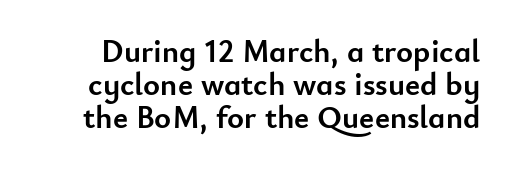
Q: Is the text bold? A: Yes.
Q: Is the text italic (slanted)? A: No, it is upright.
Q: Is the typeface a serif or a sans-serif typeface? A: Sans-serif.
Q: Is the text underlined? A: No.
Q: Is the spacing between letters normal or unusually wide? A: Normal.
Q: Is the spacing between lines tight, normal or loose? A: Tight.
Q: Width (condensed, normal, or wide)? A: Normal.
Q: Stroke contrast? A: Low.
Q: x-height? A: Small.
Q: Monospaced? A: No.
